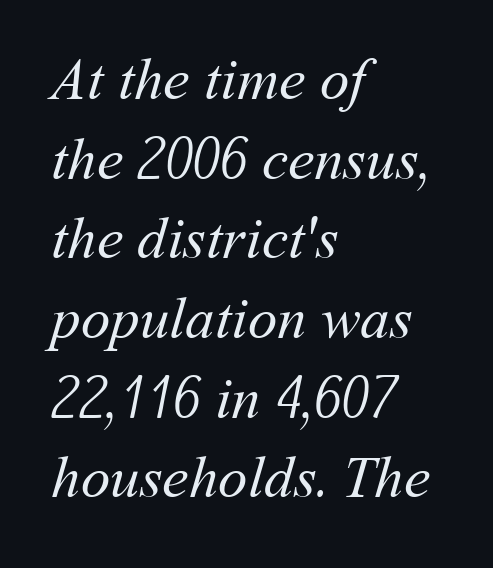
Stems here are at most as thick as an everyday book face. Looks like regular typesetting: each glyph gets only the width it needs. Compared with a centered layout, this one pins lines to the left instead. Each new line begins a customary step beneath the previous one. A clean baseline with only descenders dipping below it.
